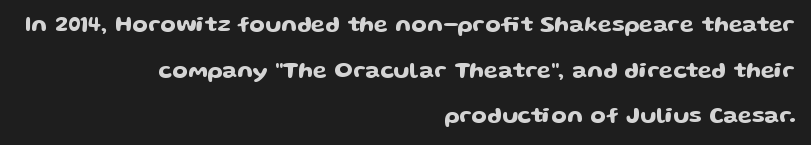
The image shows 23 px text type, upright; set right-aligned, loose line spacing (1.98x), normal letter spacing, not underlined.
